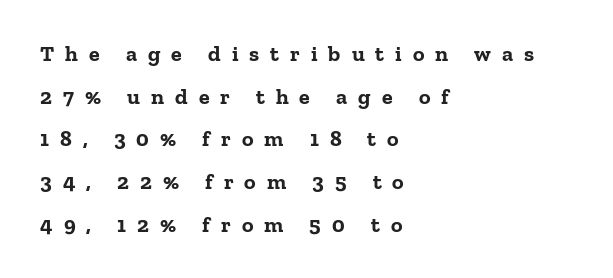
The passage shown is not underscored anywhere. Does the weight exceed regular? Yes, all the way to bold. Tall strokes in this sample are plumb rather than angled. Loosely led — the rows are spread out.
